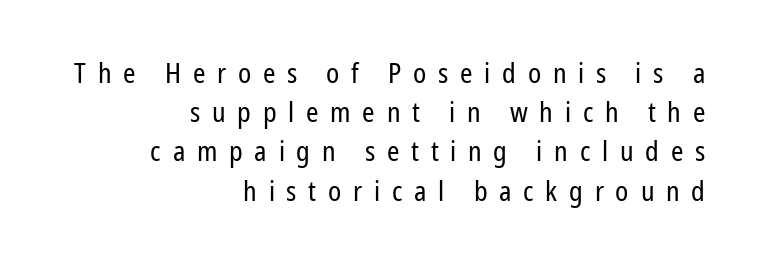
Q: Is the text bold? A: No.
Q: Is the text italic (slanted)? A: No, it is upright.
Q: Is the typeface a serif or a sans-serif typeface? A: Sans-serif.
Q: Is the text underlined? A: No.
Q: How is the paragraph aligned? A: Right-aligned.
Q: Is the spacing between letters normal or unusually wide? A: Unusually wide.
Q: Is the spacing between lines tight, normal or loose? A: Normal.
Q: Width (condensed, normal, or wide)? A: Condensed.
Q: Stroke contrast? A: Low.
Q: x-height? A: Medium.
Q: Monospaced? A: No.
